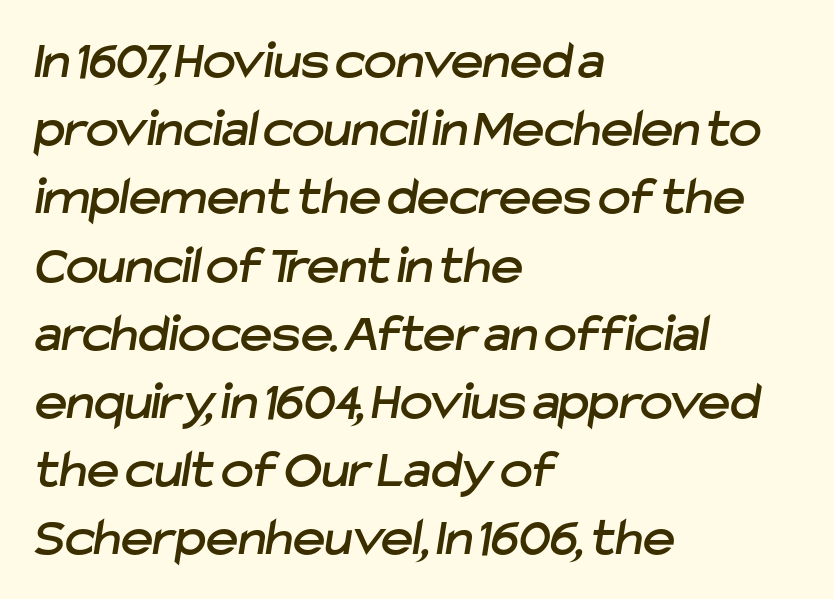
Note the varied advance widths — an 'i' is clearly narrower than an 'm'. A classic flush-left, rag-right setting is used for this passage. Caption: standard tracking, unaltered. I'd call this a sans setting — the letters go barefoot. Anything drawn beneath the words? Only blank space.
